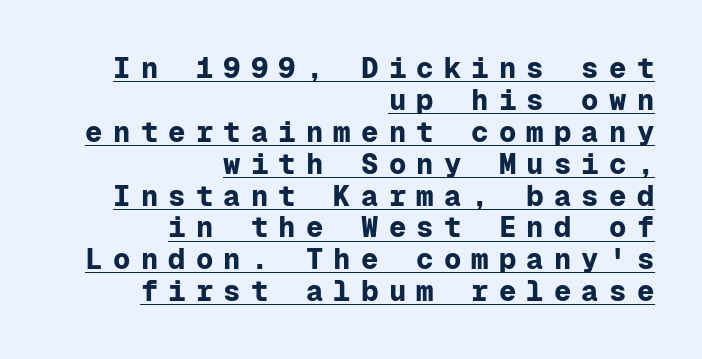
Tracking value appears strongly positive — letters spread wide. The letters carry no serifs — their stems end cleanly without finishing strokes. Every word sits above its own underline. The rendering uses a small line-height, squeezing the rows.
